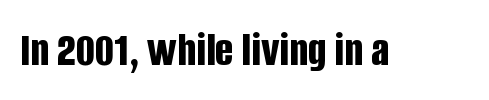
{"serif": "no", "italic": "no", "bold": "yes", "weight": "bold", "width": "condensed", "stroke_contrast": "low", "x_height": "large", "monospaced": "no", "underline": "no", "letter_spacing": "normal", "letter_spacing_em": 0.0, "glyph_px": 49}
